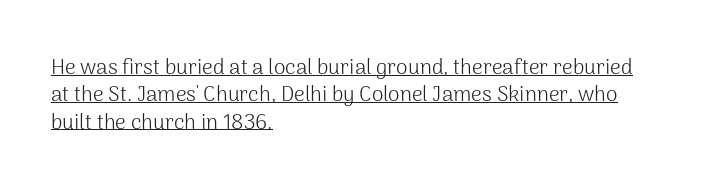
The passage shown is not bold in any degree. Typeset ragged right — the left edge is the straight one. Underlining? Definitely there. The face used here is rendered with its standard letterfit.
